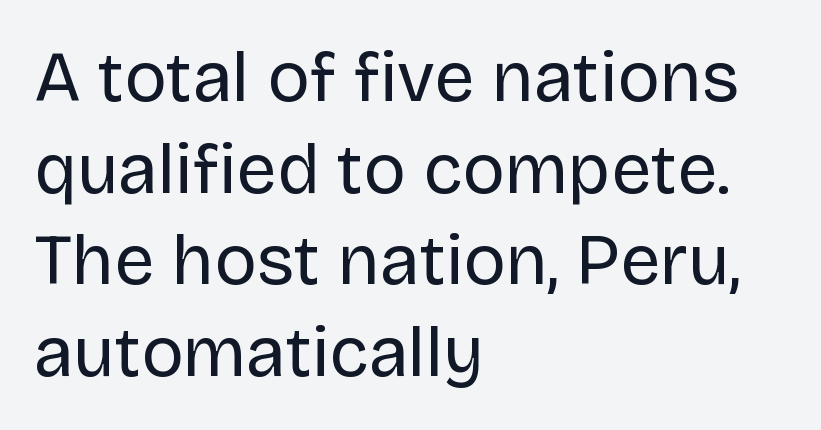
{"serif": "no", "italic": "no", "bold": "no", "weight": "regular", "width": "normal", "stroke_contrast": "low", "x_height": "large", "monospaced": "no", "underline": "no", "align": "left", "line_spacing": "normal", "line_spacing_ratio": 1.29, "letter_spacing": "normal", "letter_spacing_em": 0.0, "glyph_px": 71}
